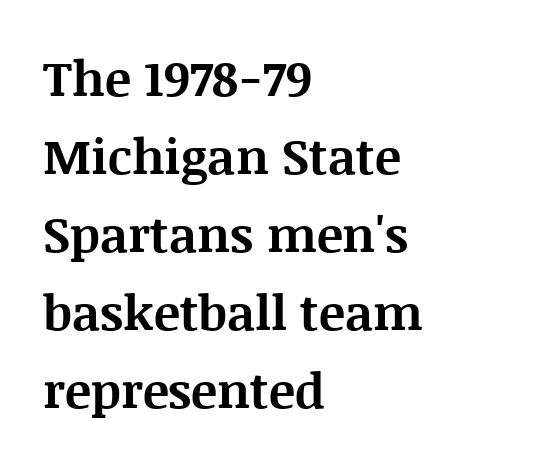
Q: Is the text bold? A: Yes.
Q: Is the text italic (slanted)? A: No, it is upright.
Q: Is the typeface a serif or a sans-serif typeface? A: Serif.
Q: Is the text underlined? A: No.
Q: How is the paragraph aligned? A: Left-aligned.
Q: Is the spacing between letters normal or unusually wide? A: Normal.
Q: Is the spacing between lines tight, normal or loose? A: Normal.
Q: Width (condensed, normal, or wide)? A: Normal.
Q: Stroke contrast? A: Medium.
Q: x-height? A: Large.
Q: Monospaced? A: No.
